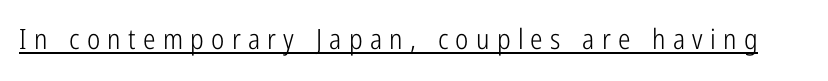
The image shows 28 px light, condensed sans-serif type, upright; set unusually wide letter spacing (+0.26 em), underlined; low stroke contrast and a medium x-height.
